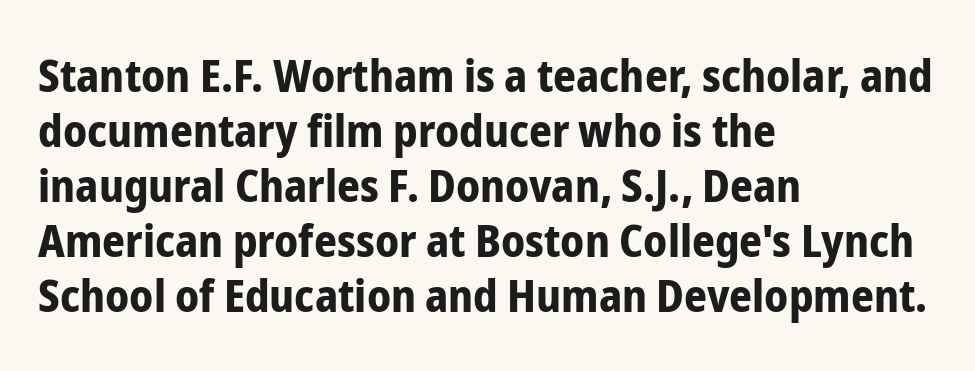
Q: Is the text bold? A: Yes.
Q: Is the text italic (slanted)? A: No, it is upright.
Q: Is the typeface a serif or a sans-serif typeface? A: Sans-serif.
Q: Is the text underlined? A: No.
Q: How is the paragraph aligned? A: Left-aligned.
Q: Is the spacing between letters normal or unusually wide? A: Normal.
Q: Width (condensed, normal, or wide)? A: Condensed.
Q: Stroke contrast? A: Low.
Q: x-height? A: Medium.
Q: Monospaced? A: No.
